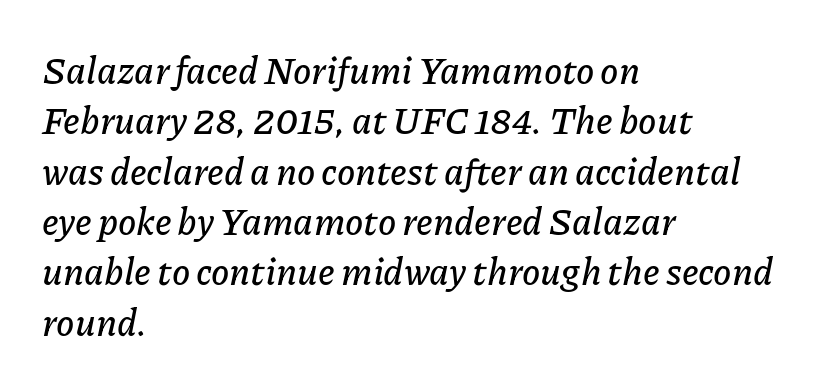
The rendering anchors every line to the left-hand side. Does the lettering tilt? It does — this is italic. Letters rest on an invisible, unmarked baseline. There is no visible air inserted between adjacent glyphs. One glance says typical: line gaps are just what's usual. Is this a fixed-width face? No — the glyphs have proportional, varying widths.
